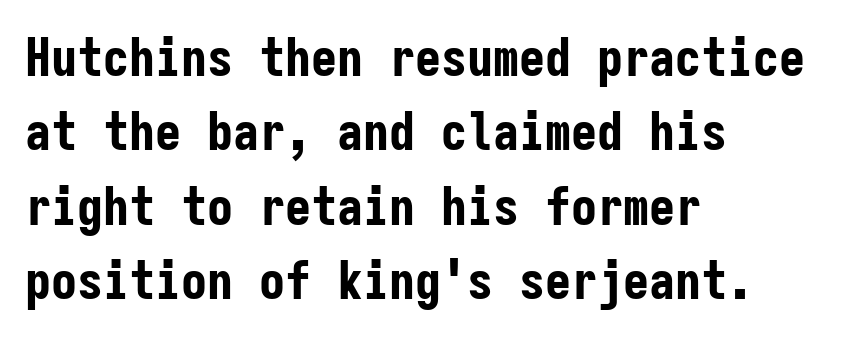
A dark, heavy texture on the line: the type is bold. This block has exactly the height ordinary leading produces. Do the characters align in a grid? Yes, the font is monospaced. Unlike italic type, these characters show no tilt at all. Classification — sans serif.
